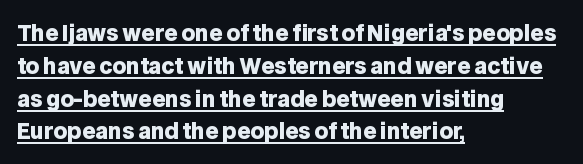
The image shows 21 px bold type, upright; set left-aligned, normal line spacing (1.56x), normal letter spacing, underlined.
